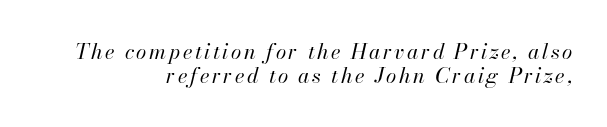
{"italic": "yes", "lean": "right", "slant_degrees": 13, "bold": "no", "underline": "no", "align": "right", "line_spacing": "tight", "line_spacing_ratio": 1.13, "glyph_px": 21}
